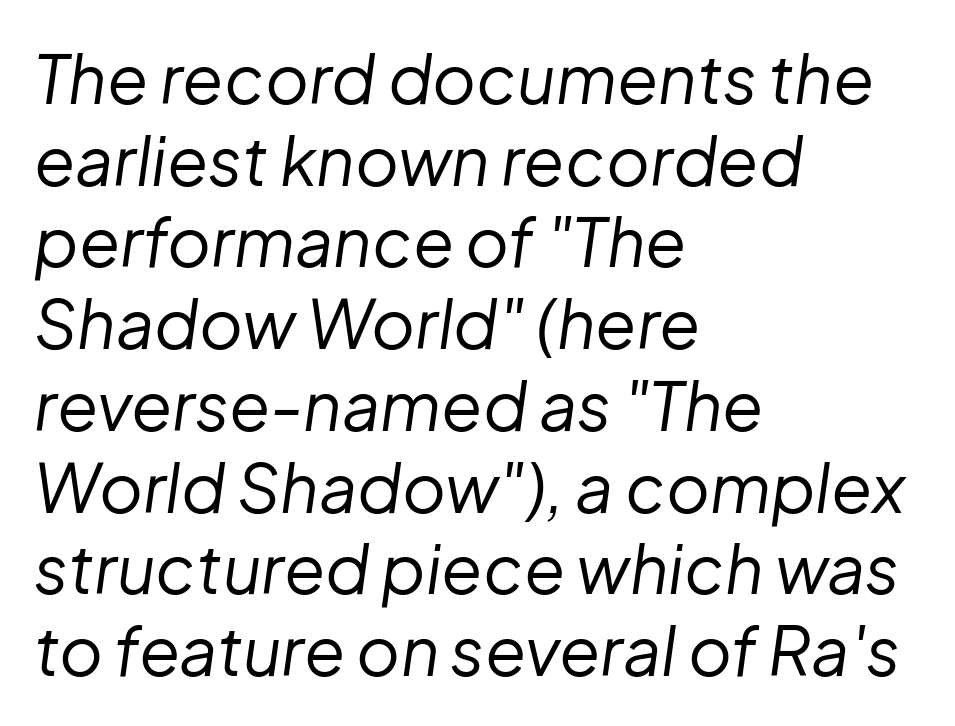
The image shows 67 px regular-weight type, italic (leaning right); set left-aligned, line spacing 1.22x, normal letter spacing, not underlined; low stroke contrast and a medium x-height.
